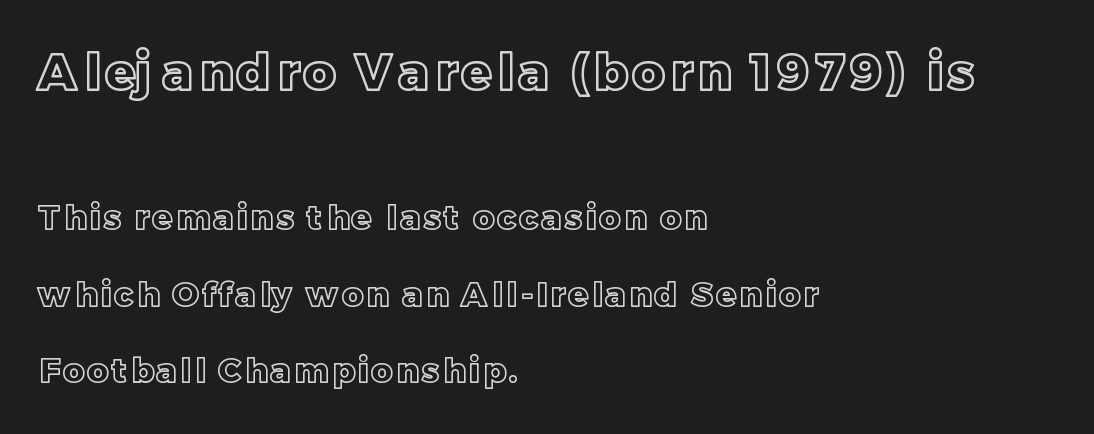
Q: Is the text italic (slanted)? A: No, it is upright.
Q: Is the text underlined? A: No.
Q: How is the paragraph aligned? A: Left-aligned.
Q: Is the spacing between lines tight, normal or loose? A: Loose.
Q: Which block of text is set in a larger size, the first (top) or the second (bottom)? A: The first (top) one.
Q: Width (condensed, normal, or wide)? A: Normal.
Q: x-height? A: Large.
Q: Monospaced? A: No.
